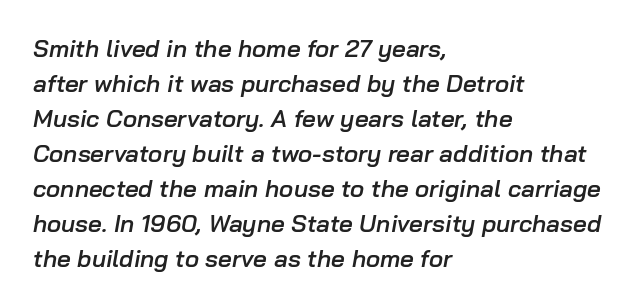
{"italic": "yes", "lean": "right", "slant_degrees": 10, "bold": "semi", "underline": "no", "align": "left", "line_spacing": "normal", "line_spacing_ratio": 1.46, "letter_spacing": "normal", "letter_spacing_em": 0.0, "glyph_px": 24}
